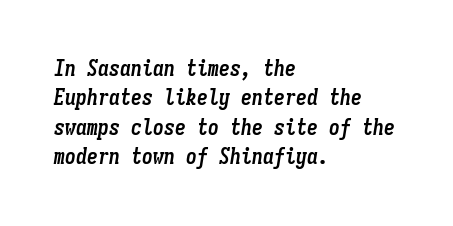
Vertically, the passage feels balanced, rows spaced as you'd expect. Compared with ordinary roman type, these characters are visibly tilted. One-word summary of the alignment: left. Strokes here are thick enough to call this a true bold. You could call the tracking neutral — neither tight nor loose. The glyphs are unaccompanied by any horizontal stroke below them.
